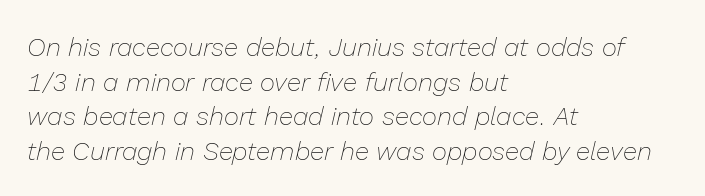
Q: Is the text bold? A: No.
Q: Is the text italic (slanted)? A: Yes, it leans right by about 13 degrees.
Q: Is the text underlined? A: No.
Q: How is the paragraph aligned? A: Left-aligned.
Q: Is the spacing between letters normal or unusually wide? A: Normal.
Q: Is the spacing between lines tight, normal or loose? A: Normal.
